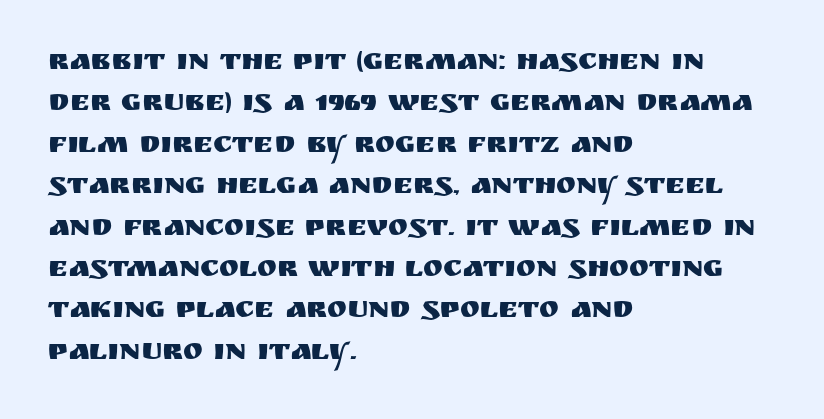
The image shows 30 px sans-serif type, upright; set left-aligned, normal line spacing (1.38x), normal letter spacing, not underlined; medium stroke contrast and a large x-height.
